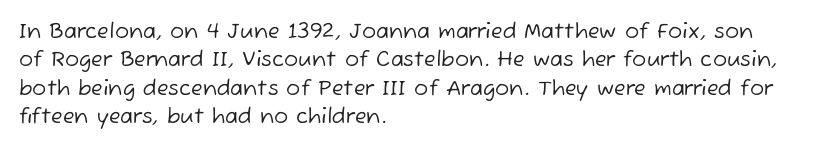
The image shows 21 px text type; set left-aligned, normal line spacing (1.35x), normal letter spacing, not underlined.
